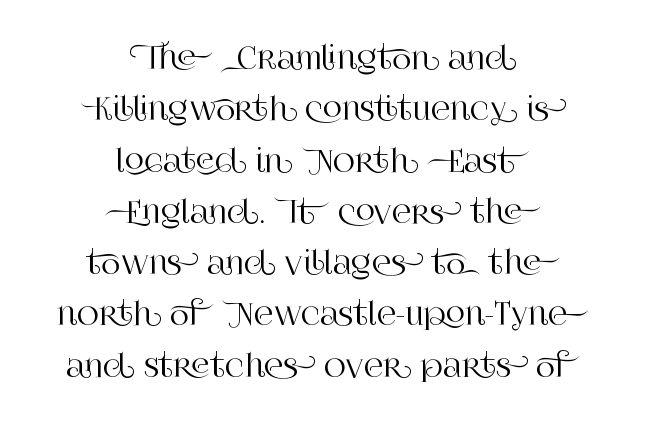
Q: Is the text italic (slanted)? A: No, it is upright.
Q: Is the typeface a serif or a sans-serif typeface? A: Serif.
Q: Is the text underlined? A: No.
Q: How is the paragraph aligned? A: Centered.
Q: Is the spacing between letters normal or unusually wide? A: Normal.
Q: Width (condensed, normal, or wide)? A: Normal.
Q: Stroke contrast? A: High.
Q: x-height? A: Large.
Q: Monospaced? A: No.
